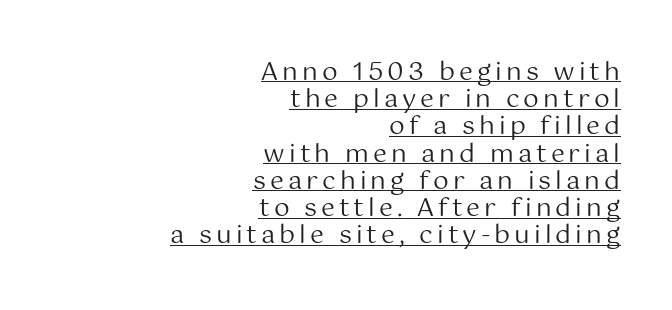
The image shows 25 px text type, upright; set right-aligned, tight line spacing (1.09x), underlined.
